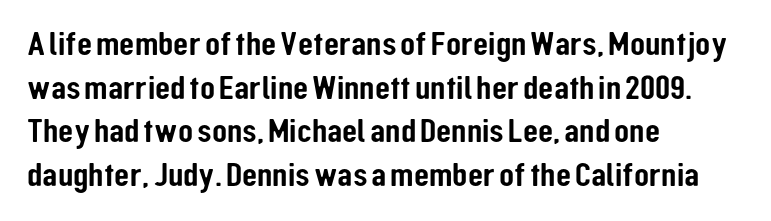
In terms of leading, this rendering sits right in the middle. Rendered with straight, roman letterforms. Stroke terminals: plain, sans-serif. Note the varied advance widths — an 'i' is clearly narrower than an 'm'. Here the glyphs are tracked normally, forming tight word shapes. In CSS terms this would be text-align: left.
